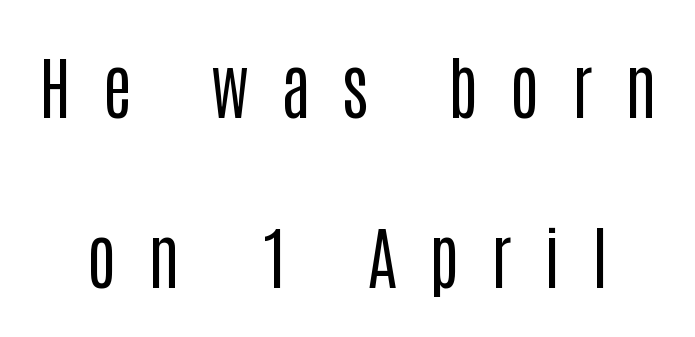
Each stroke keeps to a modest, everyday thickness or less. The space between consecutive lines is lavish. Stroke terminals: plain, sans-serif. This rendering features lettering with no underline. Letter spacing: wide. Does the lettering tilt? It doesn't — this is upright.
